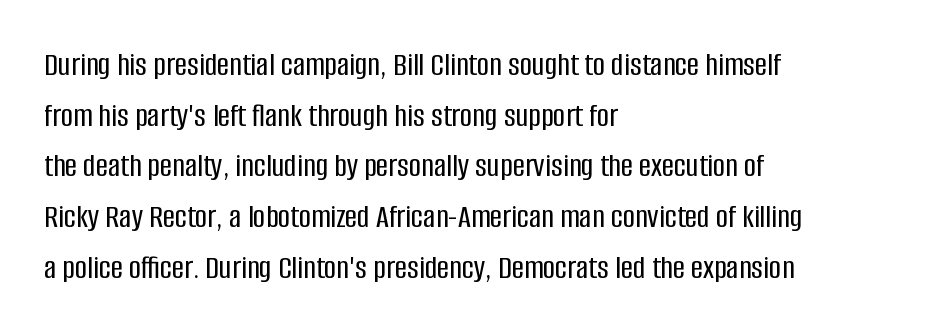
Line starts are locked; line ends wander. A typesetter would label this face a sans. Varying glyph widths throughout — classic text-font behaviour. Any mark beneath the type? The region is blank. Posture: vertical.
